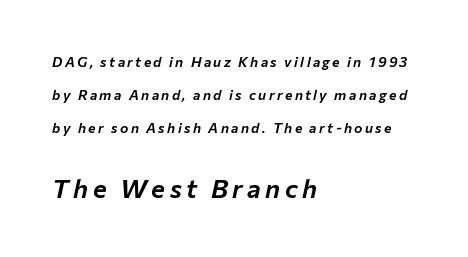
The following chunk of copy outweighs the initial chunk in type size. Caption: multi-line text, flush left, ragged right. The passage shown stacks its lines with a broad gap. Underline: absent. Compared with ordinary roman type, these characters are visibly tilted.
